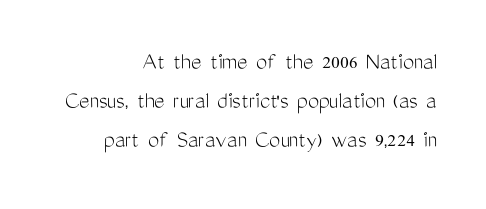
The image shows 25 px text type, upright; set right-aligned, normal line spacing (1.56x), normal letter spacing, not underlined.
